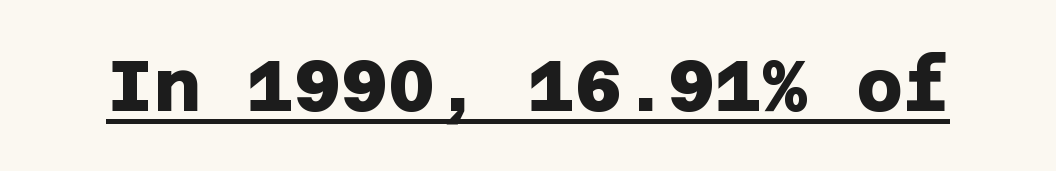
{"serif": "no", "bold": "yes", "weight": "heavy", "width": "normal", "stroke_contrast": "low", "x_height": "large", "underline": "yes", "letter_spacing": "normal", "letter_spacing_em": 0.0, "glyph_px": 72}
